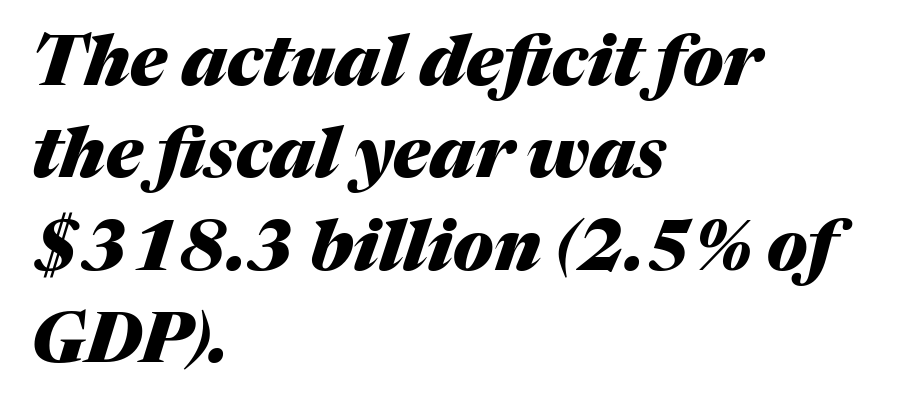
{"italic": "yes", "lean": "right", "slant_degrees": 17, "bold": "yes", "weight": "heavy", "width": "normal", "stroke_contrast": "medium", "x_height": "medium", "monospaced": "no", "underline": "no", "align": "left", "line_spacing": "normal", "line_spacing_ratio": 1.32, "letter_spacing": "normal", "letter_spacing_em": 0.0, "glyph_px": 70}
